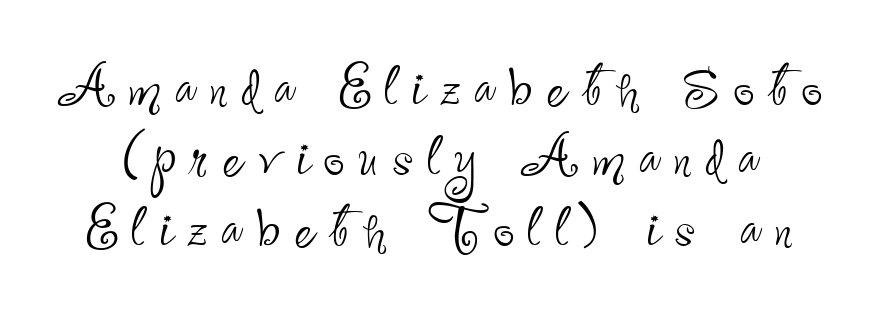
{"serif": "no", "bold": "no", "weight": "thin", "width": "condensed", "stroke_contrast": "low", "x_height": "small", "monospaced": "no", "underline": "no", "line_spacing": "tight", "line_spacing_ratio": 0.95, "glyph_px": 74}
